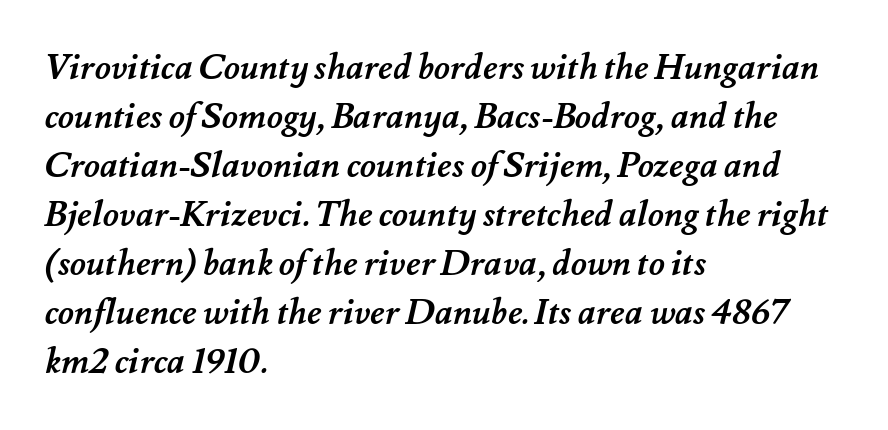
The letters advance in unequal steps, a hallmark of proportional type. The vertical gap from one line to the next is medium. The space directly below the letters is spotless. Reading down the block, your eye returns to a fixed left position each line. Is the letter spacing exaggerated? No — it looks like the ordinary default.
